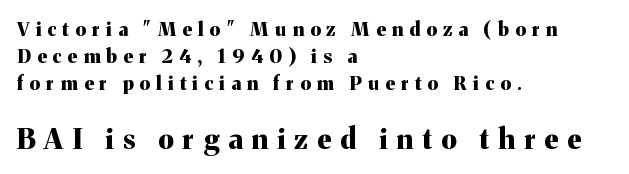
Line beginnings align vertically; line endings do not. The passage shown is typed in a proportional face where columns would drift. The later block is typeset at a bigger size than the earlier block. The letters are spread apart with noticeably loose tracking.
